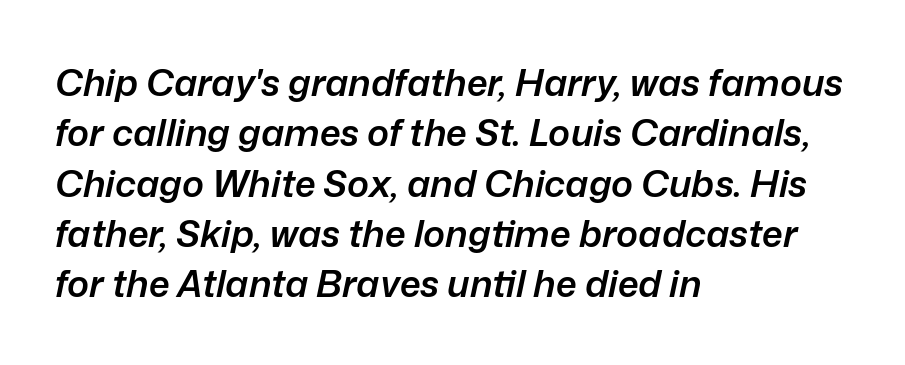
The image shows 37 px semibold type, italic (leaning right); set left-aligned, normal line spacing (1.36x), normal letter spacing, not underlined; low stroke contrast and a medium x-height.
